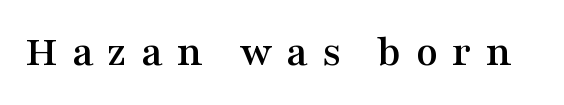
The image shows 45 px wide serif type, upright; set unusually wide letter spacing (+0.31 em), not underlined; medium stroke contrast and a medium x-height.
